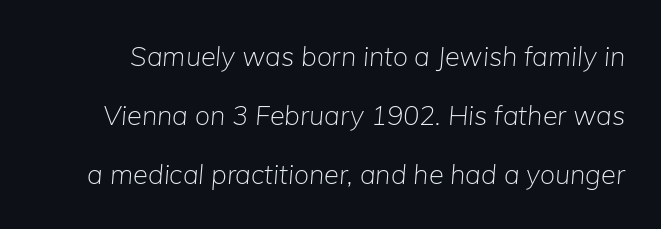
Q: Is the text bold? A: No.
Q: Is the text italic (slanted)? A: Yes, it leans right by about 5 degrees.
Q: Is the text underlined? A: No.
Q: Is the spacing between letters normal or unusually wide? A: Normal.
Q: Is the spacing between lines tight, normal or loose? A: Loose.
